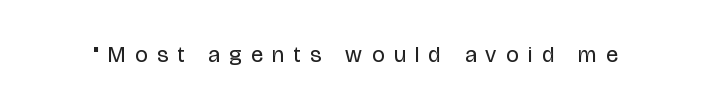
Q: Is the text bold? A: No.
Q: Is the text italic (slanted)? A: No, it is upright.
Q: Is the text underlined? A: No.
Q: Is the spacing between letters normal or unusually wide? A: Unusually wide.
